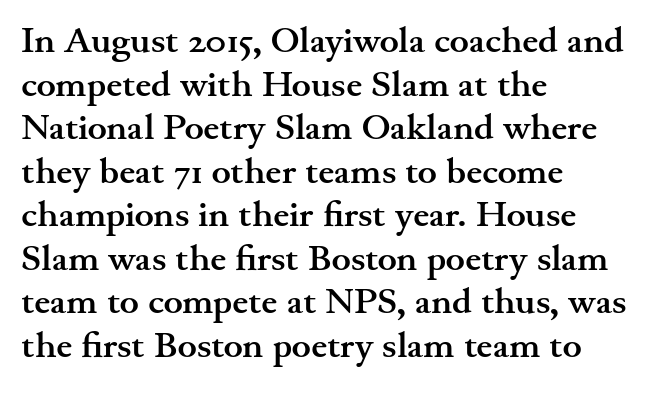
{"serif": "yes", "italic": "no", "bold": "yes", "weight": "semibold", "width": "wide", "stroke_contrast": "medium", "x_height": "small", "monospaced": "no", "underline": "no", "align": "left", "line_spacing_ratio": 1.21, "letter_spacing": "normal", "letter_spacing_em": 0.0, "glyph_px": 36}
